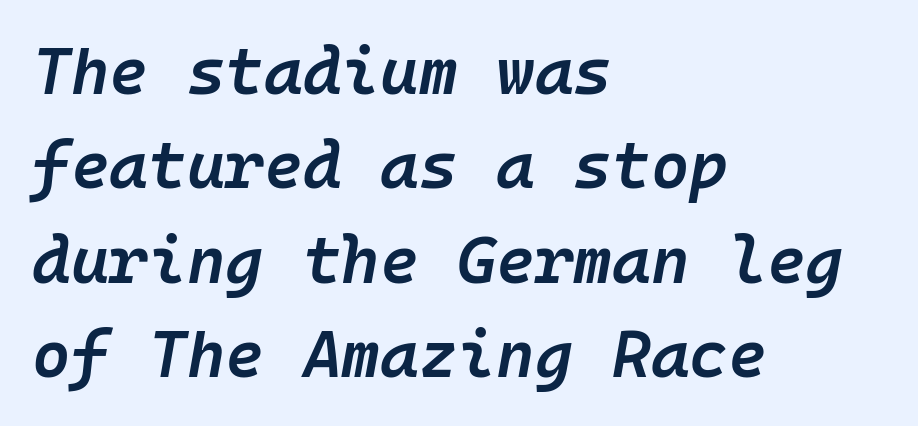
Q: Is the text bold? A: Semi-bold.
Q: Is the text italic (slanted)? A: Yes, it leans right by about 10 degrees.
Q: Is the text underlined? A: No.
Q: How is the paragraph aligned? A: Left-aligned.
Q: Is the spacing between letters normal or unusually wide? A: Normal.
Q: Is the spacing between lines tight, normal or loose? A: Normal.
Q: Width (condensed, normal, or wide)? A: Normal.
Q: Stroke contrast? A: Low.
Q: x-height? A: Medium.
Q: Monospaced? A: Yes.
